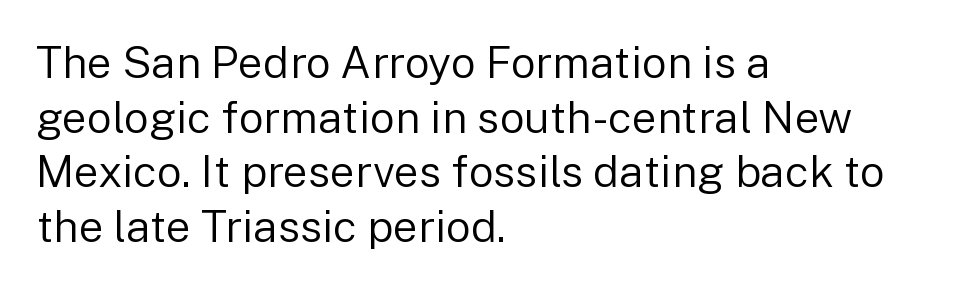
{"serif": "no", "italic": "no", "bold": "no", "weight": "regular", "width": "normal", "stroke_contrast": "low", "x_height": "medium", "monospaced": "no", "underline": "no", "align": "left", "line_spacing_ratio": 1.24, "letter_spacing": "normal", "letter_spacing_em": 0.0, "glyph_px": 44}
